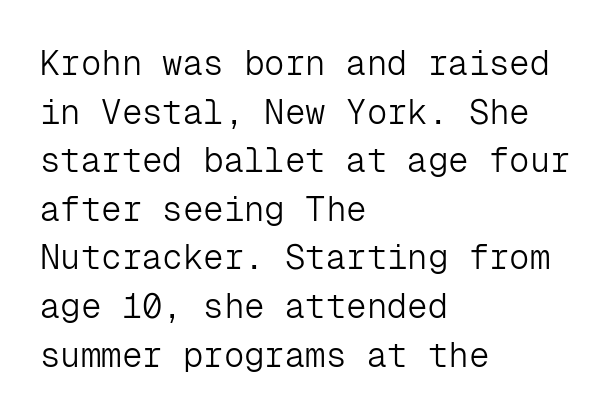
The image shows 34 px light sans-serif type, upright, monospaced; set left-aligned, normal line spacing (1.43x), normal letter spacing, not underlined; low stroke contrast and a medium x-height.
